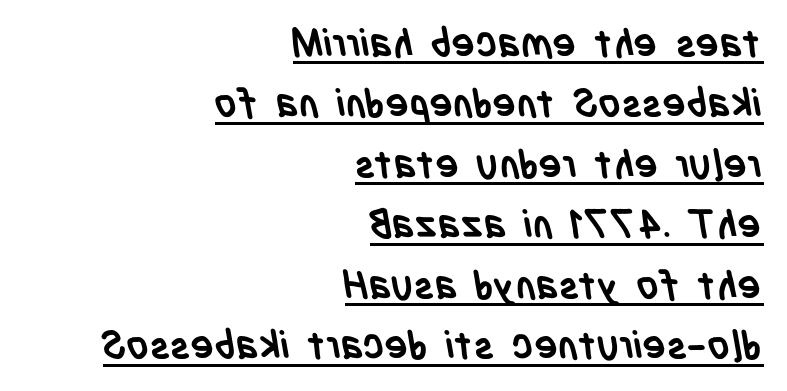
{"serif": "no", "bold": "yes", "weight": "semibold", "width": "condensed", "stroke_contrast": "low", "x_height": "large", "monospaced": "no", "underline": "yes", "align": "right", "line_spacing": "normal", "line_spacing_ratio": 1.55, "letter_spacing": "normal", "letter_spacing_em": 0.0, "glyph_px": 39}
